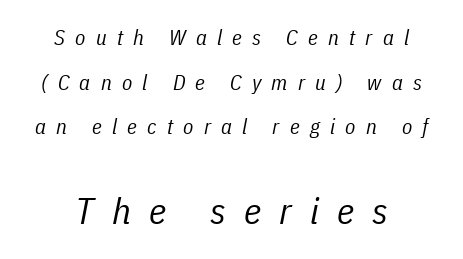
No word sits above an underline. This layout puts the modest block above and the oversized block below. Honestly, the letter spacing is so wide it's the main thing you notice. Characters are canted at an angle relative to the baseline's perpendicular. These lines are rendered in a variable-pitch font. The strokes carry an ordinary text weight at most.
